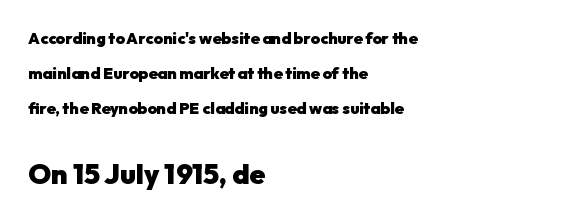
The passage shown is typed in a proportional face where columns would drift. The typesetting leans heavy: a genuine bold. The typesetter chose a ragged-right arrangement here. This block would shrink considerably if given ordinary leading; it's expanded now. The following chunk of copy outweighs the initial chunk in type size.
